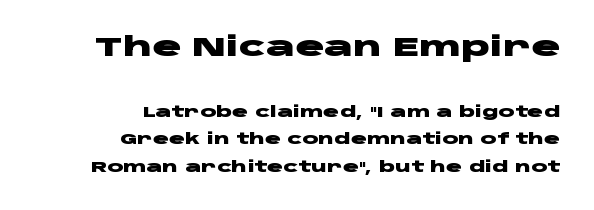
{"italic": "no", "bold": "yes", "underline": "no", "align": "right", "line_spacing_ratio": 1.83, "letter_spacing": "normal", "letter_spacing_em": 0.0, "larger_block": "first", "size_ratio": 1.8, "glyph_px": 27}
